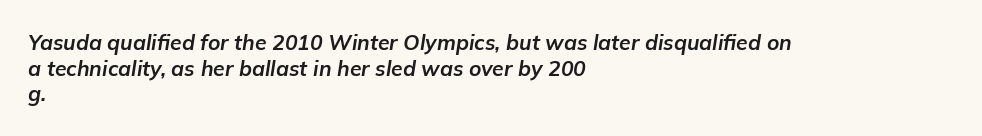
The image shows 21 px bold type, italic (leaning right); set left-aligned, line spacing 1.22x, normal letter spacing, not underlined.
